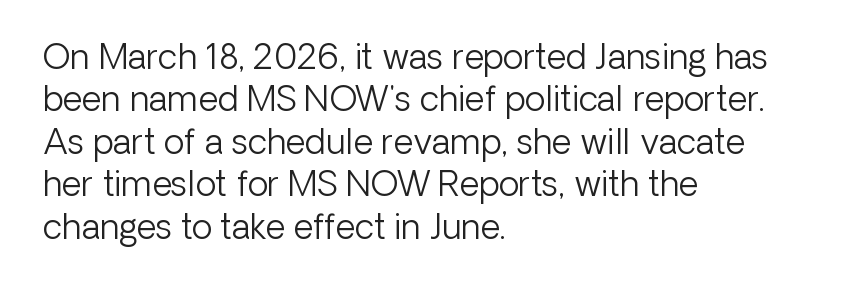
Q: Is the text bold? A: No.
Q: Is the text italic (slanted)? A: No, it is upright.
Q: Is the typeface a serif or a sans-serif typeface? A: Sans-serif.
Q: Is the text underlined? A: No.
Q: How is the paragraph aligned? A: Left-aligned.
Q: Is the spacing between letters normal or unusually wide? A: Normal.
Q: Is the spacing between lines tight, normal or loose? A: Normal.
Q: Width (condensed, normal, or wide)? A: Normal.
Q: Stroke contrast? A: Low.
Q: x-height? A: Medium.
Q: Monospaced? A: No.
